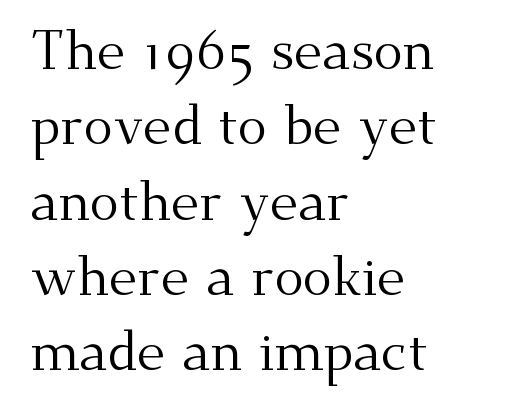
The image shows 55 px regular-weight serif type, upright; set left-aligned, normal line spacing (1.37x), normal letter spacing, not underlined; medium stroke contrast and a small x-height.
